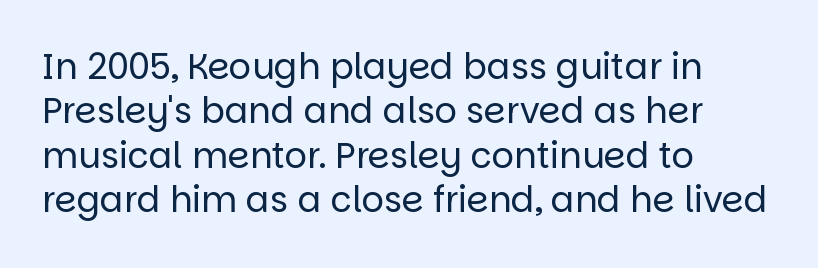
Q: Is the text bold? A: No.
Q: Is the text italic (slanted)? A: No, it is upright.
Q: Is the typeface a serif or a sans-serif typeface? A: Sans-serif.
Q: Is the text underlined? A: No.
Q: How is the paragraph aligned? A: Left-aligned.
Q: Is the spacing between letters normal or unusually wide? A: Normal.
Q: Is the spacing between lines tight, normal or loose? A: Normal.
Q: Width (condensed, normal, or wide)? A: Normal.
Q: Stroke contrast? A: Low.
Q: x-height? A: Large.
Q: Monospaced? A: No.
